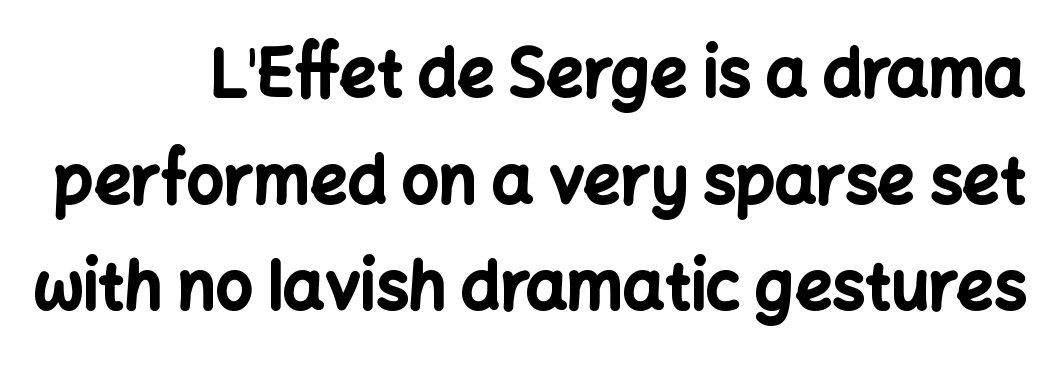
The image shows 65 px bold sans-serif type, upright; set normal line spacing (1.64x), normal letter spacing, not underlined; low stroke contrast and a medium x-height.
